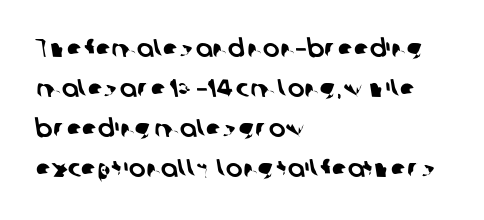
The image shows 25 px text type; set left-aligned, normal line spacing (1.6x), normal letter spacing, not underlined.
